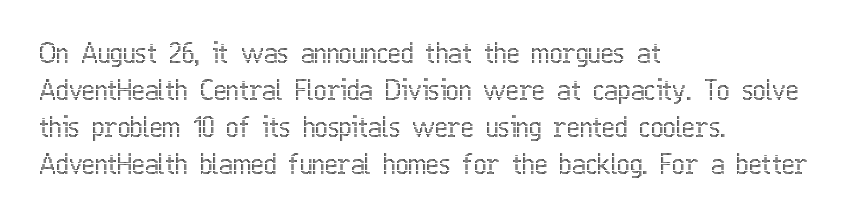
The image shows 27 px text type, upright; set left-aligned, normal line spacing (1.37x), normal letter spacing, not underlined.
